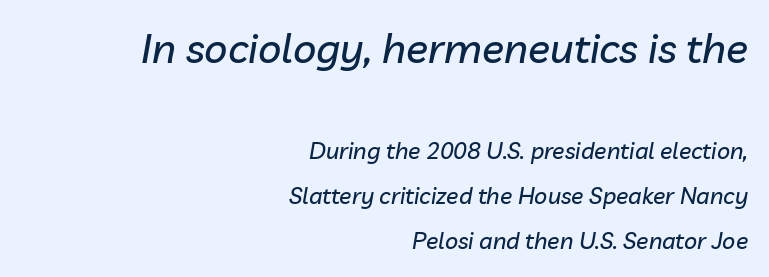
{"italic": "yes", "lean": "right", "slant_degrees": 10, "width": "normal", "stroke_contrast": "low", "x_height": "medium", "monospaced": "no", "underline": "no", "align": "right", "line_spacing": "loose", "line_spacing_ratio": 1.97, "letter_spacing": "normal", "letter_spacing_em": 0.0, "larger_block": "first", "size_ratio": 1.78, "glyph_px": 41}
